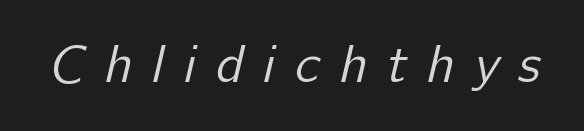
The image shows 54 px regular-weight sans-serif type; set unusually wide letter spacing (+0.36 em), not underlined; low stroke contrast and a medium x-height.
